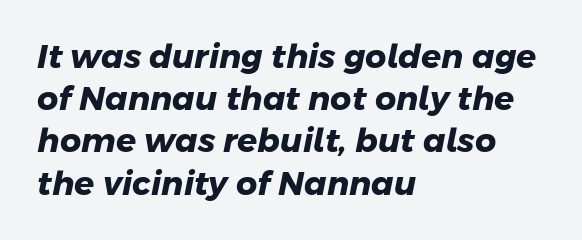
The image shows 33 px heavy sans-serif type; set left-aligned, normal line spacing (1.28x), normal letter spacing, not underlined; low stroke contrast and a medium x-height.
